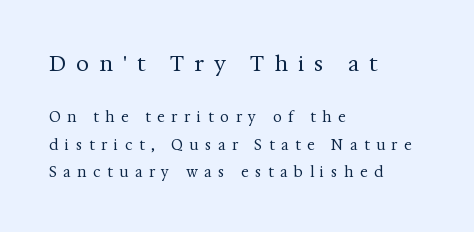
The image shows 21 px text type, upright; set left-aligned, loose line spacing (1.97x), unusually wide letter spacing (+0.48 em), not underlined; the first (top) block is 1.5x larger.
